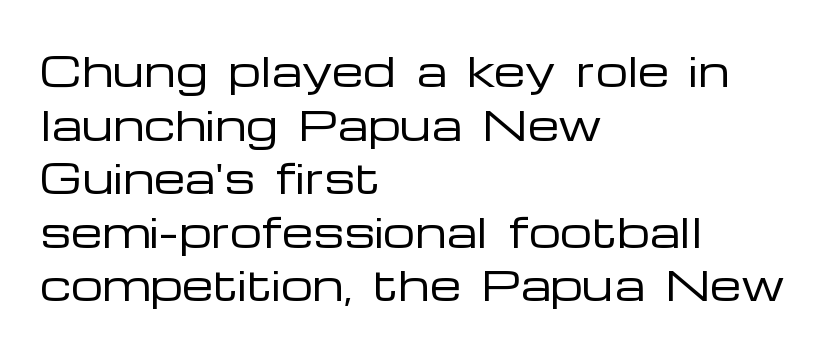
{"serif": "no", "italic": "no", "bold": "no", "weight": "regular", "width": "wide", "stroke_contrast": "low", "x_height": "medium", "monospaced": "no", "underline": "no", "align": "left", "line_spacing": "normal", "line_spacing_ratio": 1.34, "letter_spacing": "normal", "letter_spacing_em": 0.0, "glyph_px": 40}
